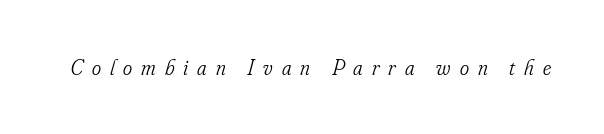
{"italic": "yes", "lean": "right", "slant_degrees": 16, "bold": "no", "underline": "no", "letter_spacing": "wide", "letter_spacing_em": 0.41, "glyph_px": 22}
